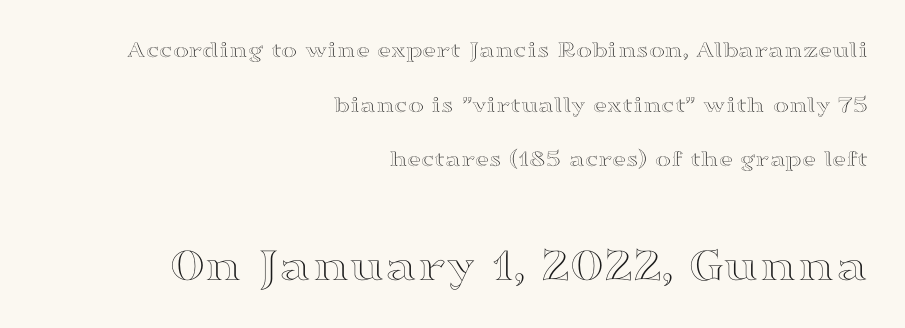
Proportional: the letters do not fall into vertical columns. This layout puts the modest block above and the oversized block below. Nope, not italic — everything's standing straight. The rendering uses a large line-height, opening up the rows. Notice how the passage keeps a crisp vertical edge on the right only. Lines of text with bare space underneath.
